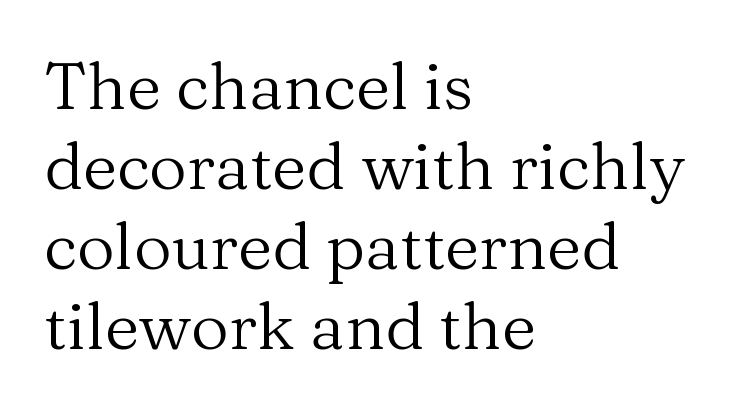
A serif font was chosen for this passage. Notice how the passage keeps a crisp vertical edge on the left only. Varying glyph widths throughout — classic text-font behaviour. Stroke thickness stays within the range of a standard reading face or lighter.
